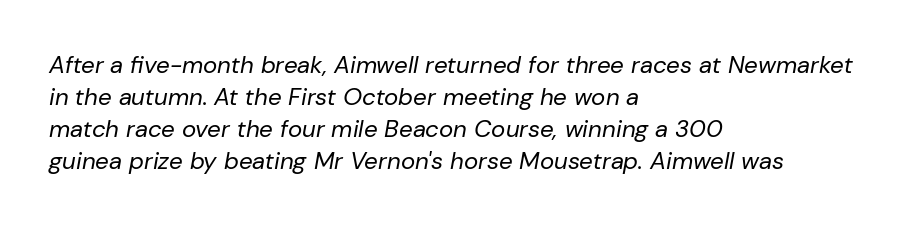
{"italic": "yes", "lean": "right", "slant_degrees": 10, "bold": "no", "underline": "no", "align": "left", "line_spacing": "normal", "line_spacing_ratio": 1.33, "letter_spacing": "normal", "letter_spacing_em": 0.0, "glyph_px": 24}
